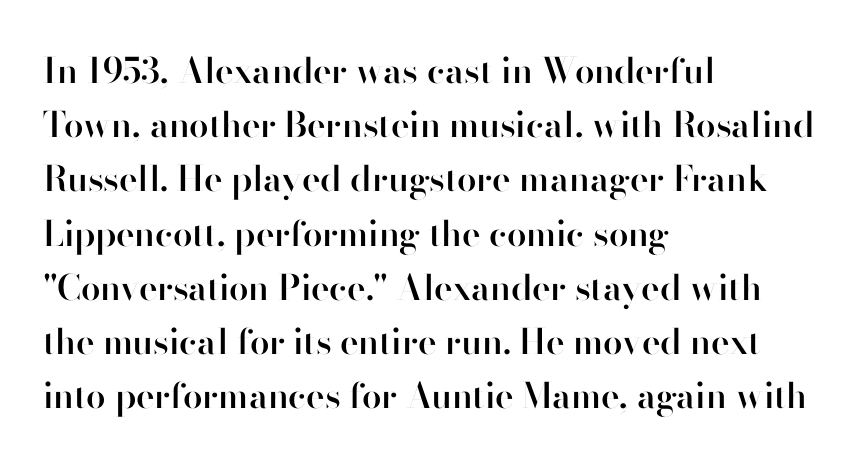
Q: Is the text bold? A: Semi-bold.
Q: Is the text italic (slanted)? A: No, it is upright.
Q: Is the typeface a serif or a sans-serif typeface? A: Sans-serif.
Q: Is the text underlined? A: No.
Q: How is the paragraph aligned? A: Left-aligned.
Q: Is the spacing between letters normal or unusually wide? A: Normal.
Q: Is the spacing between lines tight, normal or loose? A: Normal.
Q: Width (condensed, normal, or wide)? A: Normal.
Q: Stroke contrast? A: High.
Q: x-height? A: Small.
Q: Monospaced? A: No.
